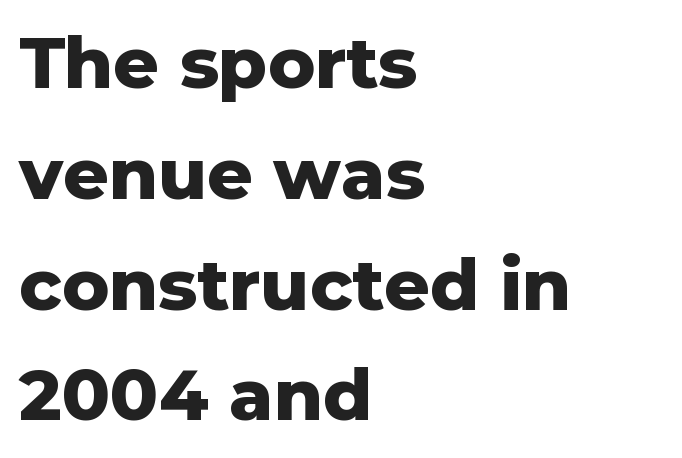
Q: Is the text bold? A: Yes.
Q: Is the text italic (slanted)? A: No, it is upright.
Q: Is the typeface a serif or a sans-serif typeface? A: Sans-serif.
Q: Is the text underlined? A: No.
Q: How is the paragraph aligned? A: Left-aligned.
Q: Is the spacing between letters normal or unusually wide? A: Normal.
Q: Is the spacing between lines tight, normal or loose? A: Normal.
Q: Width (condensed, normal, or wide)? A: Normal.
Q: Stroke contrast? A: Low.
Q: x-height? A: Medium.
Q: Monospaced? A: No.
